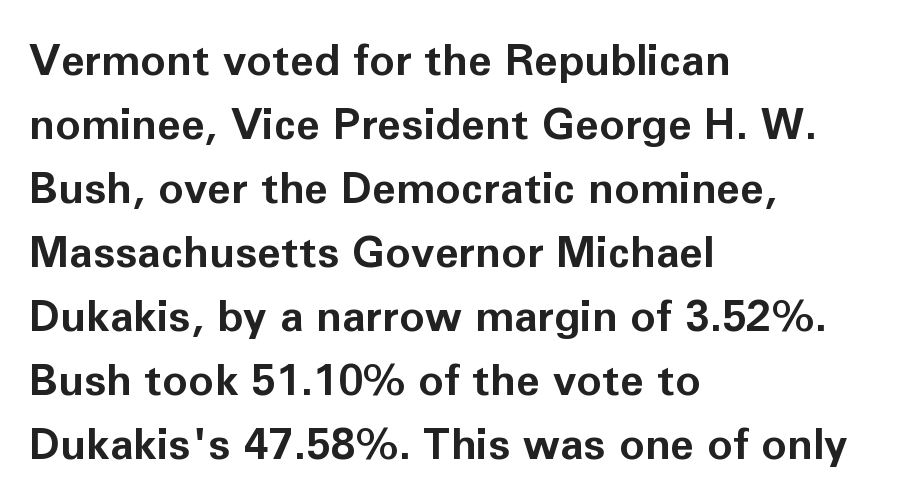
Letter spacing: default. Evenly set lines give the paragraph a standard silhouette. The face used here has the dense, thick strokes of a bold. Unlike a traditional serif, this face leaves its strokes unadorned.
